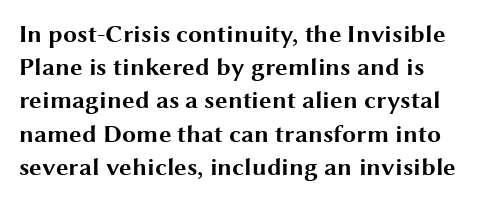
Q: Is the text bold? A: Yes.
Q: Is the text italic (slanted)? A: No, it is upright.
Q: Is the text underlined? A: No.
Q: Is the spacing between letters normal or unusually wide? A: Normal.
Q: Is the spacing between lines tight, normal or loose? A: Normal.
